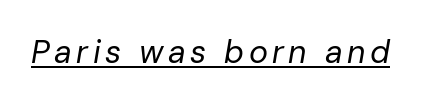
{"italic": "yes", "lean": "right", "slant_degrees": 10, "bold": "no", "weight": "regular", "width": "normal", "stroke_contrast": "low", "x_height": "medium", "monospaced": "no", "underline": "yes", "glyph_px": 32}
